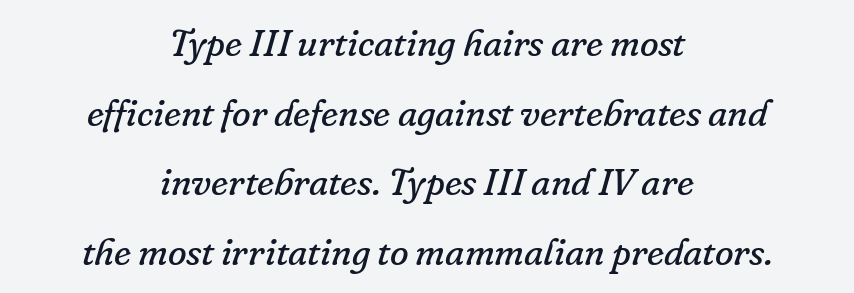
The image shows 38 px regular-weight serif type, italic (leaning right); set centered, line spacing 1.83x, normal letter spacing, not underlined; low stroke contrast and a small x-height.
